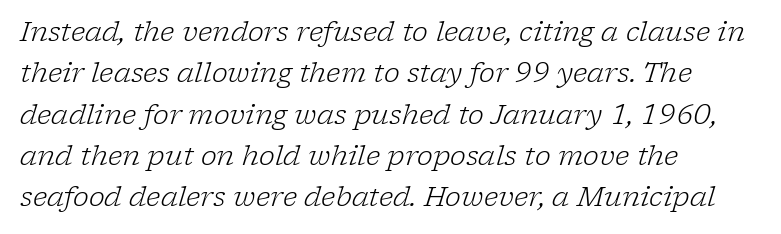
Check under the words: just untouched page. Slanted lettering throughout. Left-aligned paragraph, ragged on the right. Quick note: interline space is typical. Default kerning and tracking; the words read as compact shapes. Letters have the restrained weight of plain body copy at most.
